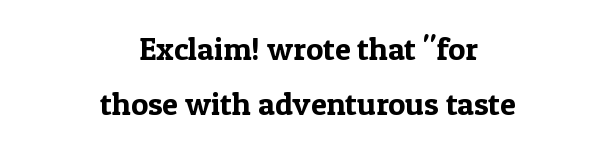
The image shows 32 px serif type, upright; set centered, line spacing 1.71x, normal letter spacing, not underlined; a medium x-height.
